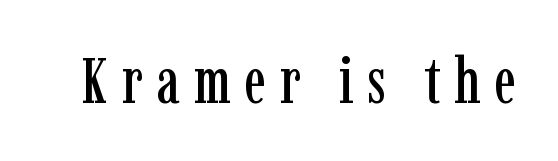
The image shows 64 px condensed serif type, upright; set unusually wide letter spacing (+0.22 em), not underlined; low stroke contrast and a medium x-height.
